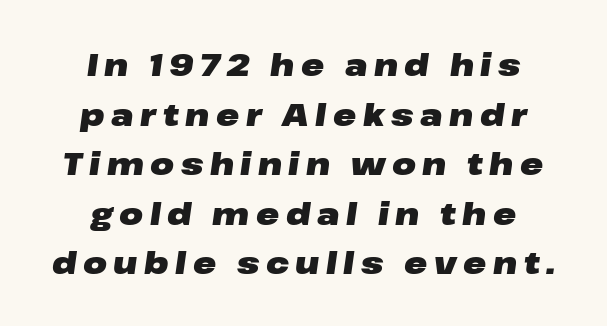
Tracking here is generous; glyphs stand well apart from one another. The typography opts for an oblique posture over an upright one. Visually the block forms a symmetrical silhouette, jagged on both flanks. Students, observe: this is what conventionally led text looks like. Strong, thick strokes mark this as bold type.
